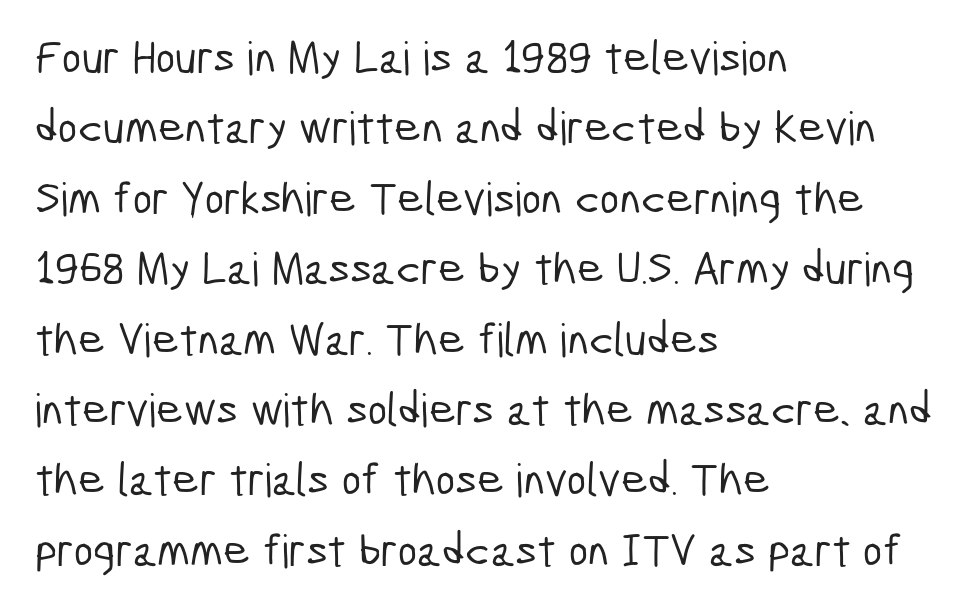
Q: Is the typeface a serif or a sans-serif typeface? A: Sans-serif.
Q: Is the text underlined? A: No.
Q: How is the paragraph aligned? A: Left-aligned.
Q: Is the spacing between letters normal or unusually wide? A: Normal.
Q: Is the spacing between lines tight, normal or loose? A: Normal.
Q: Width (condensed, normal, or wide)? A: Condensed.
Q: Stroke contrast? A: Low.
Q: x-height? A: Medium.
Q: Monospaced? A: No.
